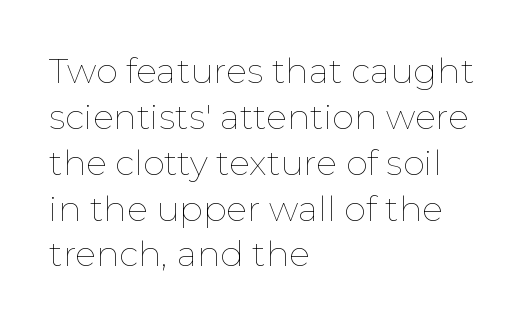
Q: Is the text bold? A: No.
Q: Is the text italic (slanted)? A: No, it is upright.
Q: Is the text underlined? A: No.
Q: How is the paragraph aligned? A: Left-aligned.
Q: Is the spacing between letters normal or unusually wide? A: Normal.
Q: Is the spacing between lines tight, normal or loose? A: Normal.
Q: Width (condensed, normal, or wide)? A: Normal.
Q: Stroke contrast? A: Low.
Q: x-height? A: Medium.
Q: Monospaced? A: No.
